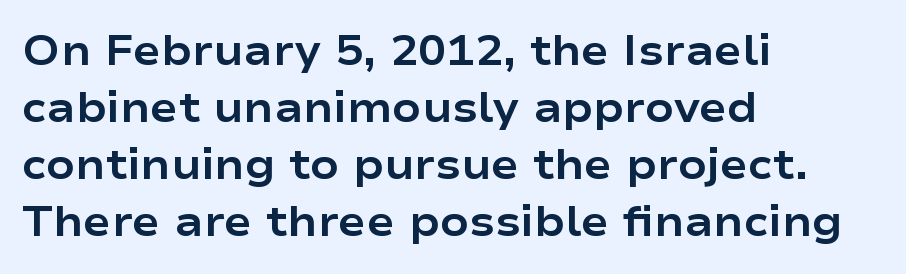
The sample has been set heavy, in full bold. Line beginnings align vertically; line endings do not. The passage shown is not underscored anywhere. Caption: standard tracking, unaltered.
